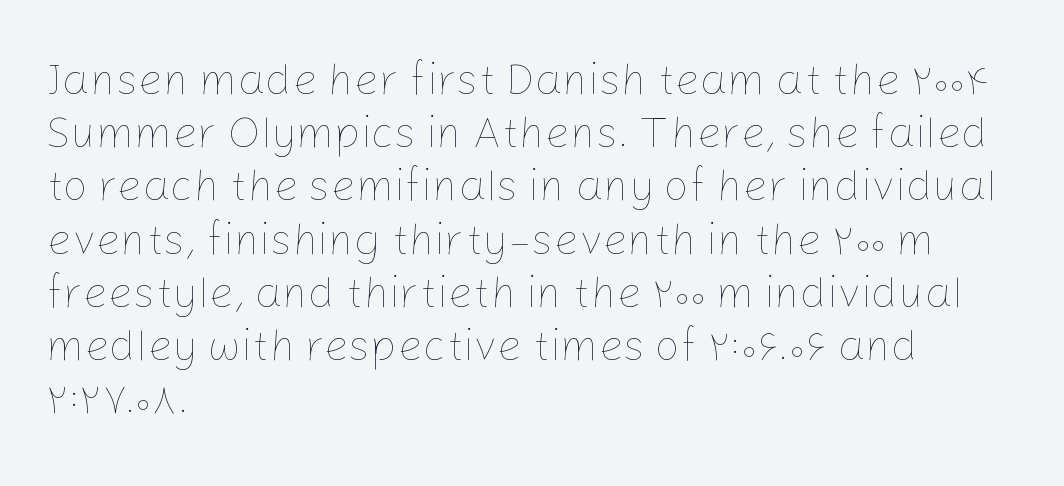
The letters look calm and open, with moderate or lighter stems. Leftover space on each line is placed entirely after the last word. Type without underlining. Inter-character spacing is left at the font's built-in metrics. The type sits square on the baseline with zero lean. The letters advance in unequal steps, a hallmark of proportional type.
